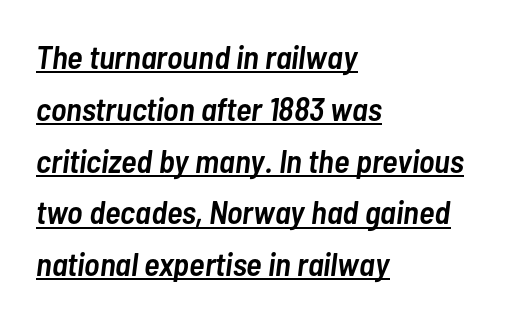
Q: Is the text bold? A: Semi-bold.
Q: Is the text italic (slanted)? A: Yes, it leans right by about 7 degrees.
Q: Is the text underlined? A: Yes.
Q: How is the paragraph aligned? A: Left-aligned.
Q: Is the spacing between letters normal or unusually wide? A: Normal.
Q: Is the spacing between lines tight, normal or loose? A: Normal.
Q: Width (condensed, normal, or wide)? A: Condensed.
Q: Stroke contrast? A: Low.
Q: x-height? A: Medium.
Q: Monospaced? A: No.
